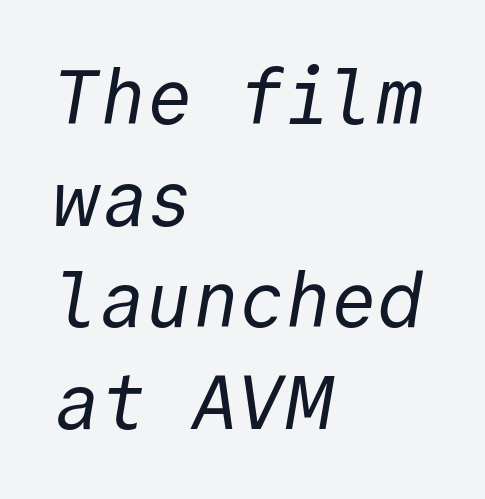
The image shows 77 px regular-weight sans-serif type, monospaced; set left-aligned, normal line spacing (1.32x), normal letter spacing, not underlined; a medium x-height.
